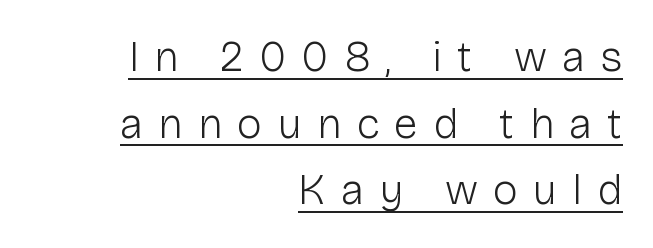
Descenders here cross a horizontal rule under the line. Ink coverage per letter is moderate at most. The letterforms stand isolated, each surrounded by extra space. The axis of the letterforms is exactly vertical. Vertically, the passage feels balanced, rows spaced as you'd expect. Reading down the block, your eye finds every line finishing at a fixed right position.
